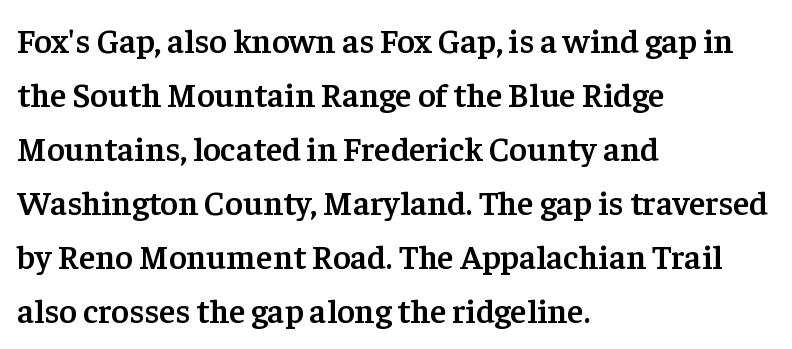
Q: Is the text bold? A: Semi-bold.
Q: Is the text italic (slanted)? A: No, it is upright.
Q: Is the typeface a serif or a sans-serif typeface? A: Serif.
Q: Is the text underlined? A: No.
Q: How is the paragraph aligned? A: Left-aligned.
Q: Is the spacing between letters normal or unusually wide? A: Normal.
Q: Is the spacing between lines tight, normal or loose? A: Normal.
Q: Width (condensed, normal, or wide)? A: Normal.
Q: Stroke contrast? A: Low.
Q: x-height? A: Medium.
Q: Monospaced? A: No.
